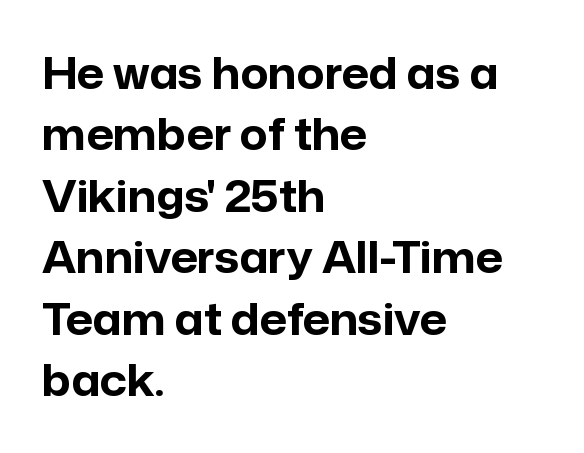
The image shows 43 px bold sans-serif type, upright; set left-aligned, normal line spacing (1.43x), normal letter spacing, not underlined; low stroke contrast and a medium x-height.
